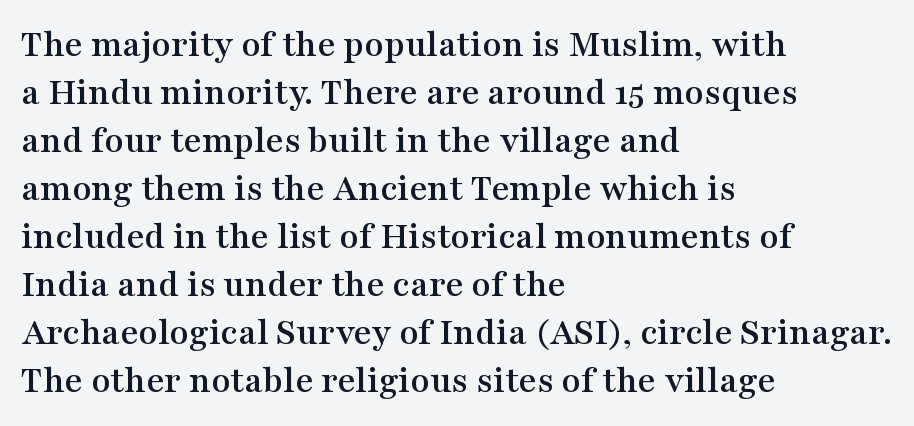
{"serif": "yes", "italic": "no", "width": "wide", "stroke_contrast": "medium", "x_height": "medium", "monospaced": "no", "underline": "no", "align": "left", "line_spacing_ratio": 1.23, "letter_spacing": "normal", "letter_spacing_em": 0.0, "glyph_px": 39}
